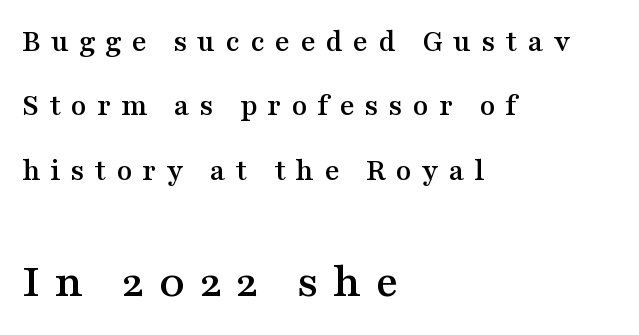
Q: Is the text italic (slanted)? A: No, it is upright.
Q: Is the typeface a serif or a sans-serif typeface? A: Serif.
Q: Is the text underlined? A: No.
Q: How is the paragraph aligned? A: Left-aligned.
Q: Is the spacing between letters normal or unusually wide? A: Unusually wide.
Q: Is the spacing between lines tight, normal or loose? A: Loose.
Q: Which block of text is set in a larger size, the first (top) or the second (bottom)? A: The second (bottom) one.
Q: Width (condensed, normal, or wide)? A: Wide.
Q: Stroke contrast? A: Medium.
Q: x-height? A: Medium.
Q: Monospaced? A: No.
